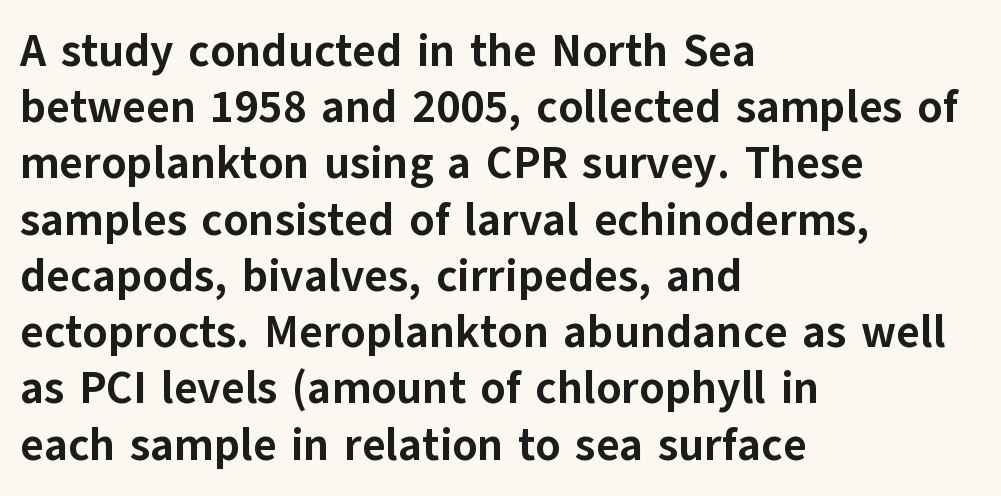
Anything drawn beneath the words? Only blank space. The line texture is even and compact thanks to regular tracking. Proportional: the letters do not fall into vertical columns. Plenty of ink on the page — the face is bold. The type sits square on the baseline with zero lean. Grotesque or geometric, the face here clearly has no serifs.
